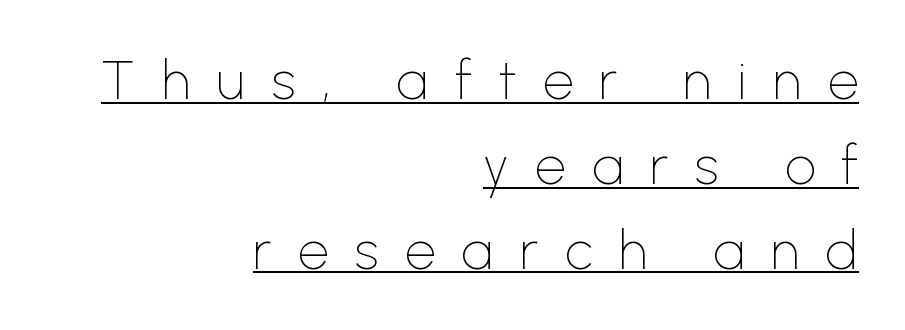
Q: Is the text bold? A: No.
Q: Is the text italic (slanted)? A: No, it is upright.
Q: Is the typeface a serif or a sans-serif typeface? A: Sans-serif.
Q: Is the text underlined? A: Yes.
Q: How is the paragraph aligned? A: Right-aligned.
Q: Is the spacing between letters normal or unusually wide? A: Unusually wide.
Q: Is the spacing between lines tight, normal or loose? A: Normal.
Q: Width (condensed, normal, or wide)? A: Normal.
Q: Stroke contrast? A: Low.
Q: x-height? A: Medium.
Q: Monospaced? A: No.
